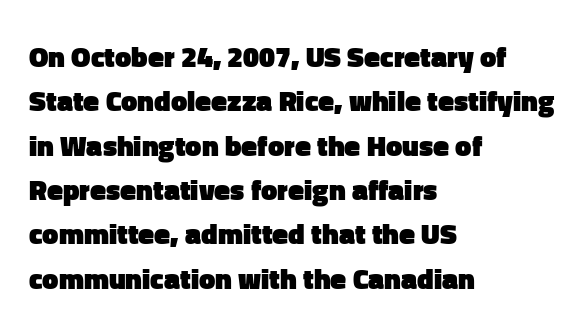
The image shows 29 px heavy sans-serif type, upright; set left-aligned, normal line spacing (1.53x), normal letter spacing, not underlined; low stroke contrast and a medium x-height.
